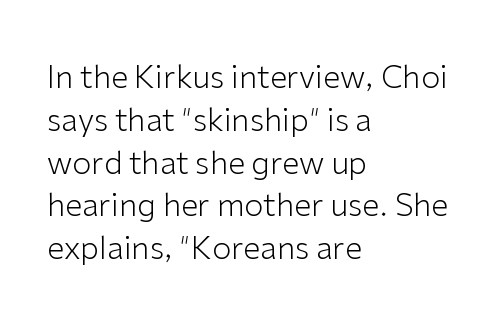
Q: Is the text bold? A: No.
Q: Is the text italic (slanted)? A: No, it is upright.
Q: Is the typeface a serif or a sans-serif typeface? A: Sans-serif.
Q: Is the text underlined? A: No.
Q: How is the paragraph aligned? A: Left-aligned.
Q: Is the spacing between letters normal or unusually wide? A: Normal.
Q: Is the spacing between lines tight, normal or loose? A: Normal.
Q: Width (condensed, normal, or wide)? A: Normal.
Q: Stroke contrast? A: Low.
Q: x-height? A: Medium.
Q: Monospaced? A: No.
